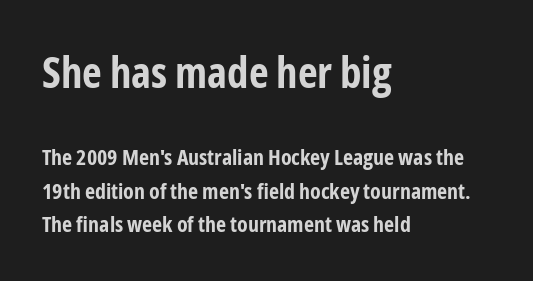
The baseline area is clear. The space between consecutive lines is moderate. Size contrast runs from large at the top to small at the bottom. Each letter keeps its own natural width here, so spacing adapts to shape. The passage shown is typeset with a sans-serif family.
